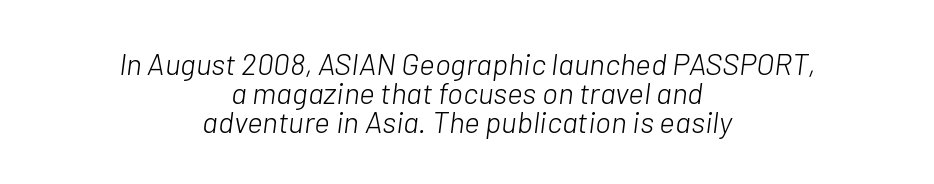
Honestly, there is no underline to notice here at all. The letters are slanted; this is an italic face. Line starts and ends both wander, symmetrically. You could call the tracking neutral — neither tight nor loose. Heft: none added — not bold.
